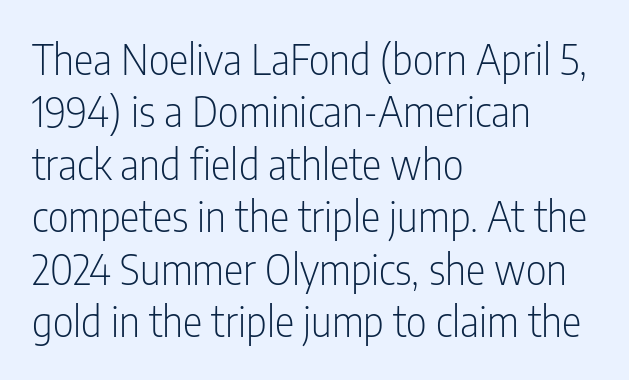
The image shows 41 px light, condensed sans-serif type, upright; set left-aligned, normal line spacing (1.28x), normal letter spacing, not underlined; low stroke contrast and a medium x-height.
